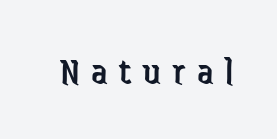
Think of a printed novel: that variable character pitch is what you see here. No italicization has been applied; the sample stays upright. Think standard paragraph weight, or any step lighter than that. Observe the absence of serifs on each vertical stroke in this sample. Any mark beneath the type? The region is blank. This rendering widens character spacing well past its baseline value.
